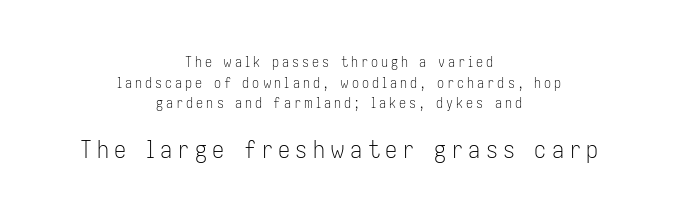
The image shows 24 px text type, upright; set centered, normal line spacing (1.47x), unusually wide letter spacing (+0.22 em), not underlined; the second (bottom) block is 1.71x larger.
